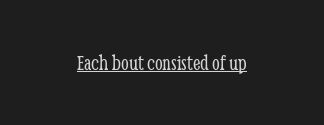
{"italic": "no", "bold": "no", "underline": "yes", "letter_spacing": "normal", "letter_spacing_em": 0.0, "glyph_px": 22}
